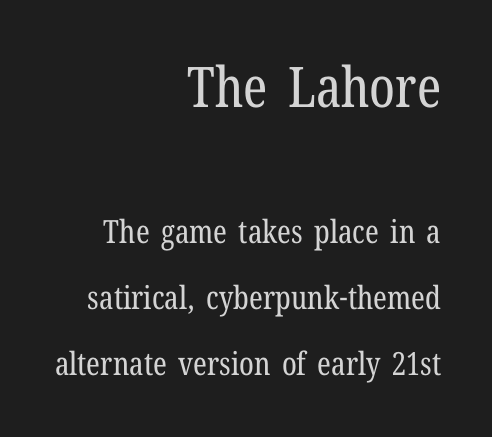
Q: Is the text bold? A: No.
Q: Is the text italic (slanted)? A: No, it is upright.
Q: Is the typeface a serif or a sans-serif typeface? A: Serif.
Q: Is the text underlined? A: No.
Q: How is the paragraph aligned? A: Right-aligned.
Q: Is the spacing between letters normal or unusually wide? A: Normal.
Q: Is the spacing between lines tight, normal or loose? A: Loose.
Q: Which block of text is set in a larger size, the first (top) or the second (bottom)? A: The first (top) one.
Q: Width (condensed, normal, or wide)? A: Condensed.
Q: Stroke contrast? A: Low.
Q: x-height? A: Medium.
Q: Monospaced? A: No.
